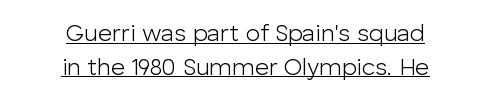
The image shows 24 px text type, upright; set centered, normal line spacing (1.41x), normal letter spacing, underlined.
